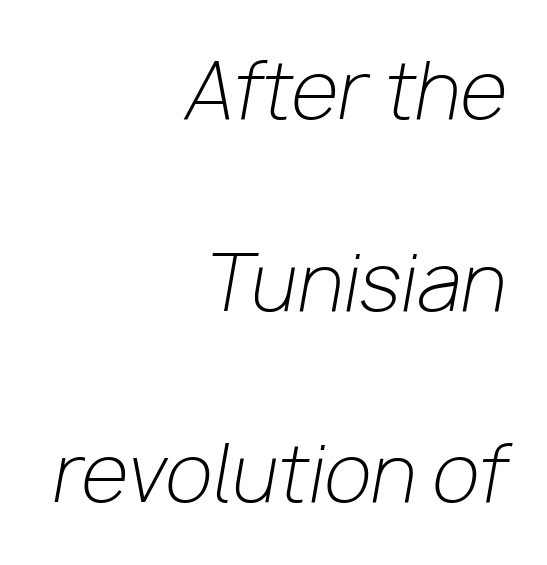
All the whitespace from short lines collects on the left. Summary of vertical rhythm: relaxed, with wide interline spacing. A typesetter would call this proportional, since set widths differ per character. Would a proofreader flag this as italicized? Yes. Plain, unruled lines of type. On a weight scale, this lands at 450 or below.
